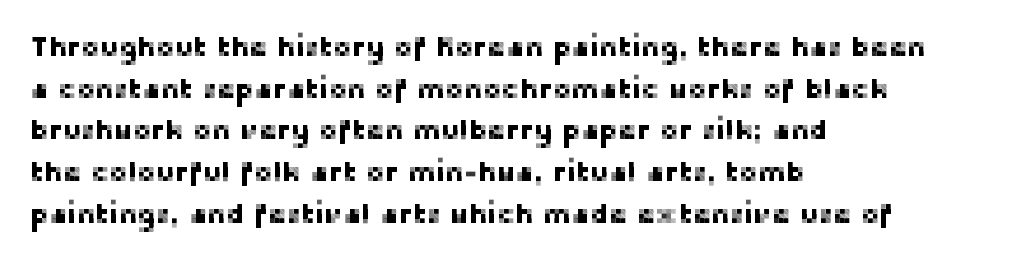
The image shows 28 px sans-serif type, upright; set left-aligned, normal line spacing (1.49x), normal letter spacing, not underlined; low stroke contrast and a medium x-height.
